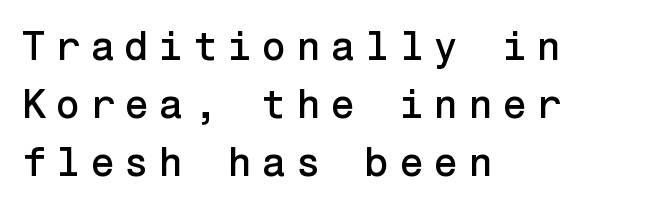
Leading matches the norm, producing a regular column. The setting favours the left margin, as ordinary paragraphs usually do. The axis of the letterforms is exactly vertical. The tracking jumps out immediately: characters are airy and widely separated.
